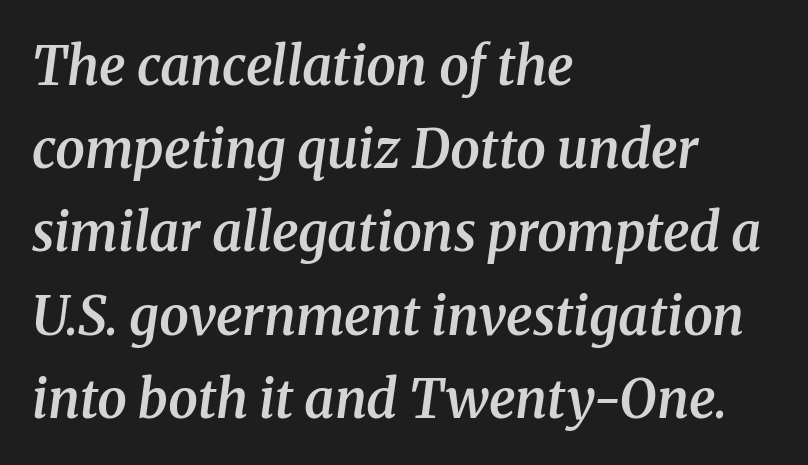
The image shows 53 px semibold serif type, italic (leaning right); set left-aligned, normal line spacing (1.57x), normal letter spacing, not underlined; medium stroke contrast and a medium x-height.
